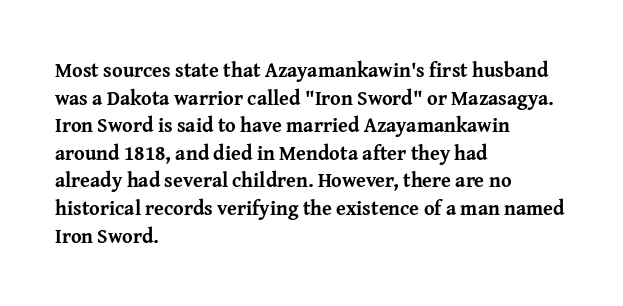
Is the letter spacing exaggerated? No — it looks like the ordinary default. Does the weight exceed regular? Yes, all the way to bold. Layout note: lines flush left. Notice how the stems are strictly vertical — no italics here.
